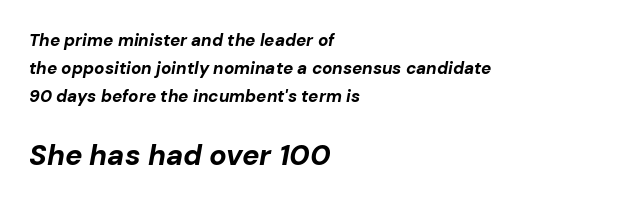
The passage shown stacks its lines at a standard gap. Two sizes are in play, and the larger belongs to the second block. Descenders are the only things crossing below the line. The gaps between neighbouring characters are ordinary and unremarkable. Typesetter's note: full bold, strokes at maximum text heaviness. Spacing verdict: proportional, widths tailored to each character.
